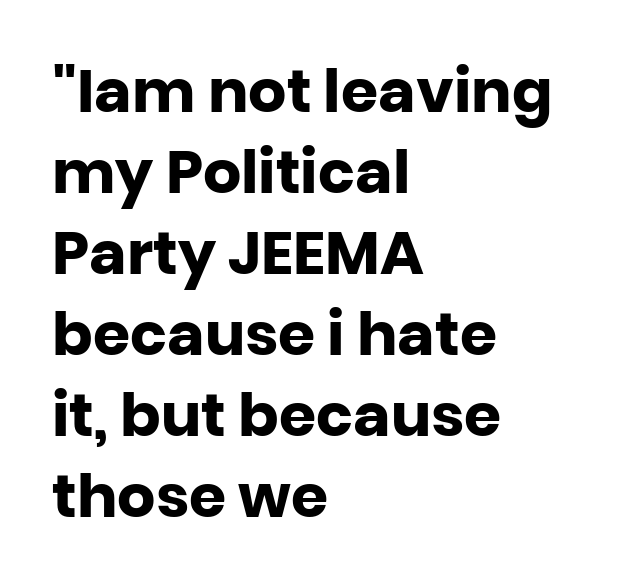
Q: Is the text bold? A: Yes.
Q: Is the text italic (slanted)? A: No, it is upright.
Q: Is the typeface a serif or a sans-serif typeface? A: Sans-serif.
Q: Is the text underlined? A: No.
Q: How is the paragraph aligned? A: Left-aligned.
Q: Is the spacing between letters normal or unusually wide? A: Normal.
Q: Is the spacing between lines tight, normal or loose? A: Normal.
Q: Width (condensed, normal, or wide)? A: Normal.
Q: Stroke contrast? A: Low.
Q: x-height? A: Large.
Q: Monospaced? A: No.
